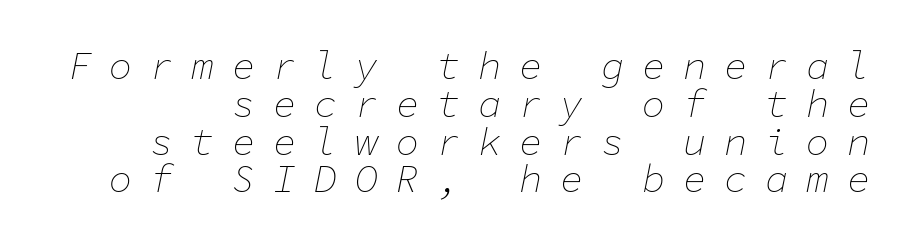
Q: Is the text bold? A: No.
Q: Is the text italic (slanted)? A: Yes, it leans right by about 11 degrees.
Q: Is the text underlined? A: No.
Q: Is the spacing between letters normal or unusually wide? A: Unusually wide.
Q: Is the spacing between lines tight, normal or loose? A: Tight.
Q: Width (condensed, normal, or wide)? A: Normal.
Q: Stroke contrast? A: Low.
Q: x-height? A: Medium.
Q: Monospaced? A: Yes.
